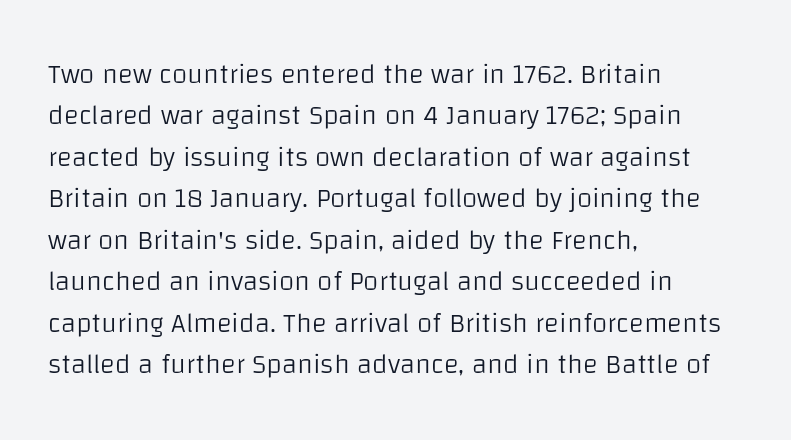
The image shows 28 px light sans-serif type, upright; set left-aligned, normal line spacing (1.48x), normal letter spacing, not underlined; low stroke contrast and a large x-height.
